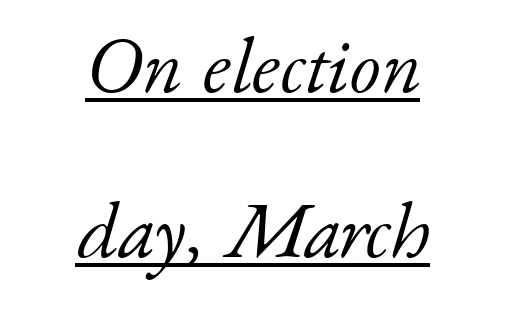
Q: Is the text bold? A: No.
Q: Is the text italic (slanted)? A: Yes, it leans right by about 17 degrees.
Q: Is the typeface a serif or a sans-serif typeface? A: Serif.
Q: Is the text underlined? A: Yes.
Q: How is the paragraph aligned? A: Centered.
Q: Is the spacing between letters normal or unusually wide? A: Normal.
Q: Is the spacing between lines tight, normal or loose? A: Loose.
Q: Width (condensed, normal, or wide)? A: Normal.
Q: Stroke contrast? A: Low.
Q: x-height? A: Small.
Q: Monospaced? A: No.
